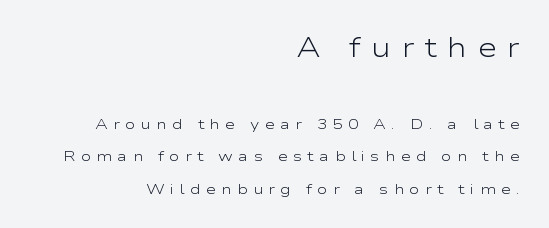
The image shows 27 px text type, upright; set right-aligned, loose line spacing (2.33x), unusually wide letter spacing (+0.37 em), not underlined; the first (top) block is 1.93x larger.
